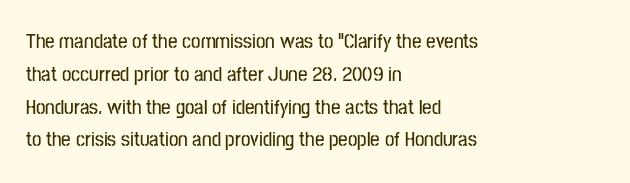
Q: Is the text italic (slanted)? A: No, it is upright.
Q: Is the text underlined? A: No.
Q: How is the paragraph aligned? A: Left-aligned.
Q: Is the spacing between letters normal or unusually wide? A: Normal.
Q: Is the spacing between lines tight, normal or loose? A: Normal.
